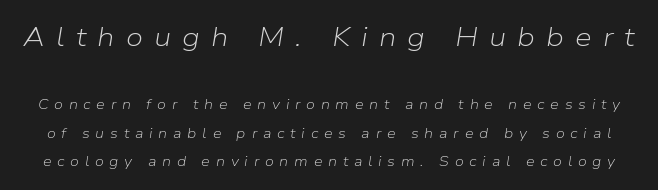
The image shows 27 px text type, italic (leaning right); set loose line spacing (2.03x), unusually wide letter spacing (+0.41 em), not underlined; the first (top) block is 1.93x larger.
